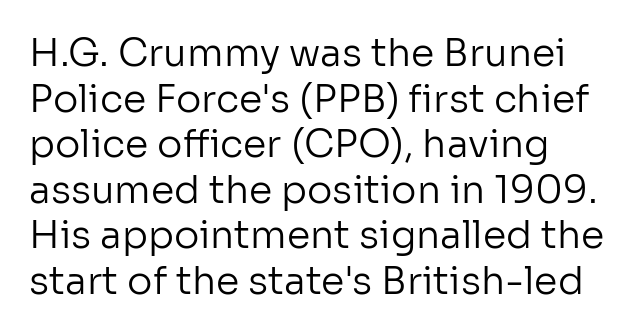
Bare-footed words on every line. No chunkiness to these letters — they're not bold. The type family on display is of the sans-serif kind. You could call the tracking neutral — neither tight nor loose. Quick note: not italic, upright.
